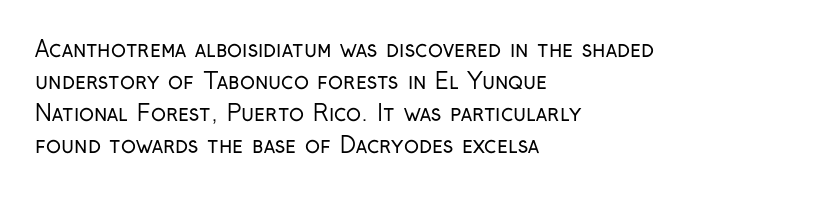
Q: Is the text bold? A: No.
Q: Is the text italic (slanted)? A: No, it is upright.
Q: Is the text underlined? A: No.
Q: How is the paragraph aligned? A: Left-aligned.
Q: Is the spacing between letters normal or unusually wide? A: Normal.
Q: Is the spacing between lines tight, normal or loose? A: Normal.
